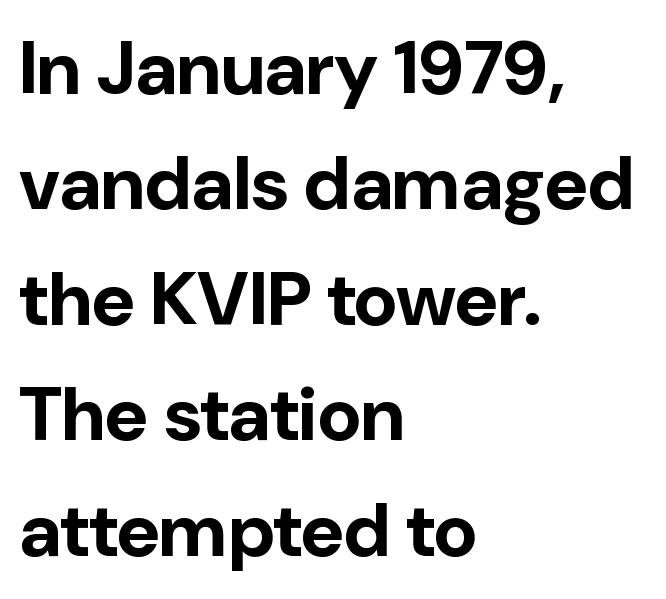
Check the space under the baseline: it is left empty. Rendered with straight, roman letterforms. Is this a fixed-width face? No — the glyphs have proportional, varying widths. The block of text has a typical density, with ordinary space between rows. Does the weight exceed regular? Yes, all the way to bold. Does extra space separate the letters? No, they use regular spacing.
